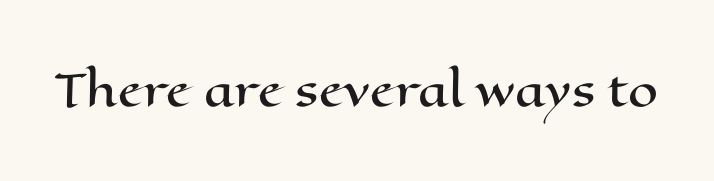
{"italic": "no", "width": "wide", "stroke_contrast": "high", "x_height": "medium", "monospaced": "no", "underline": "no", "letter_spacing": "normal", "letter_spacing_em": 0.0, "glyph_px": 43}
